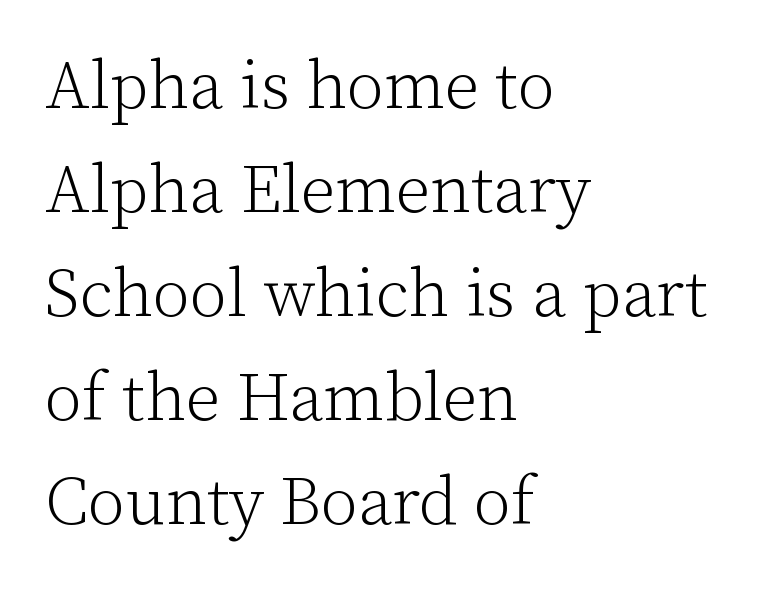
One glance says typical: line gaps are just what's usual. The specimen omits any rule beneath the text block's lines. Each stroke keeps to a modest, everyday thickness or less. Students, note that the glyphs here touch the page at normal intervals. Is this a fixed-width face? No — the glyphs have proportional, varying widths.
